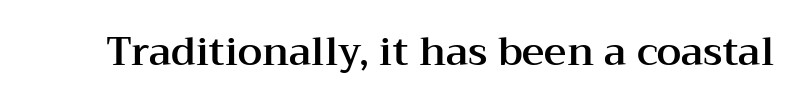
Q: Is the text italic (slanted)? A: No, it is upright.
Q: Is the typeface a serif or a sans-serif typeface? A: Serif.
Q: Is the text underlined? A: No.
Q: Is the spacing between letters normal or unusually wide? A: Normal.
Q: Width (condensed, normal, or wide)? A: Wide.
Q: Stroke contrast? A: Medium.
Q: x-height? A: Medium.
Q: Monospaced? A: No.
